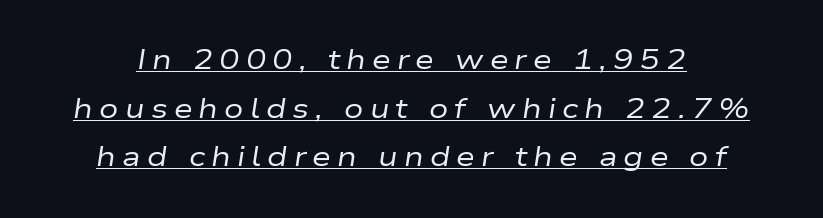
The image shows 27 px text type, italic (leaning right); set line spacing 1.8x, unusually wide letter spacing (+0.23 em), underlined.
